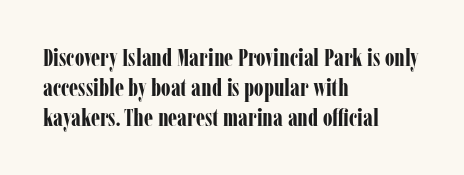
{"italic": "no", "bold": "yes", "underline": "no", "align": "left", "line_spacing_ratio": 1.24, "letter_spacing": "normal", "letter_spacing_em": 0.0, "glyph_px": 24}
